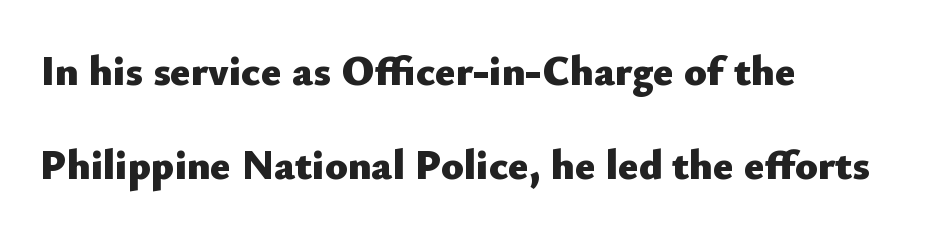
{"serif": "no", "italic": "no", "bold": "yes", "weight": "heavy", "width": "normal", "stroke_contrast": "low", "x_height": "small", "monospaced": "no", "underline": "no", "align": "left", "line_spacing": "loose", "line_spacing_ratio": 2.25, "letter_spacing": "normal", "letter_spacing_em": 0.0, "glyph_px": 42}
